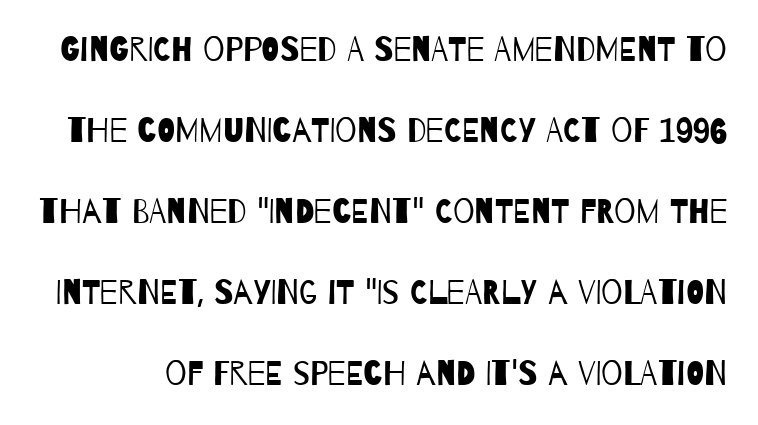
Looks like regular typesetting: each glyph gets only the width it needs. Compared with a typical body face, this is equally light or lighter still. Check where the strokes stop: nothing finishes them off — pure sans. Plain, unruled lines of type.
